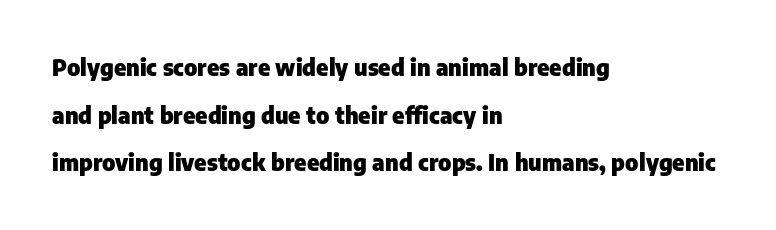
{"italic": "no", "bold": "yes", "underline": "no", "align": "left", "line_spacing": "loose", "line_spacing_ratio": 2.07, "letter_spacing": "normal", "letter_spacing_em": 0.0, "glyph_px": 23}
